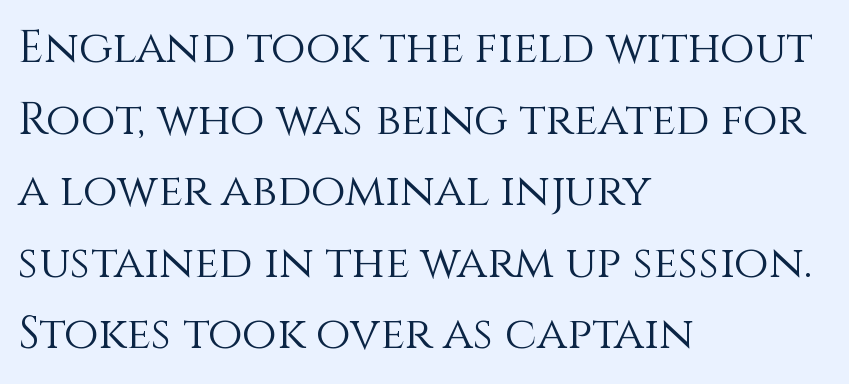
The image shows 45 px light type, upright; set left-aligned, normal line spacing (1.59x), normal letter spacing, not underlined; a large x-height.
